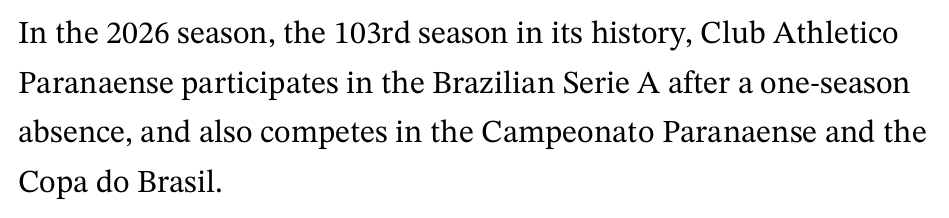
The image shows 32 px serif type, upright; set left-aligned, normal line spacing (1.55x), normal letter spacing, not underlined; medium stroke contrast and a medium x-height.
